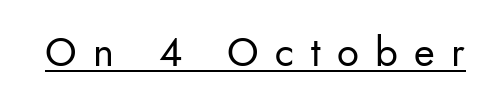
Q: Is the text bold? A: No.
Q: Is the text italic (slanted)? A: No, it is upright.
Q: Is the typeface a serif or a sans-serif typeface? A: Sans-serif.
Q: Is the text underlined? A: Yes.
Q: Is the spacing between letters normal or unusually wide? A: Unusually wide.
Q: Width (condensed, normal, or wide)? A: Normal.
Q: Stroke contrast? A: Low.
Q: x-height? A: Small.
Q: Monospaced? A: No.
